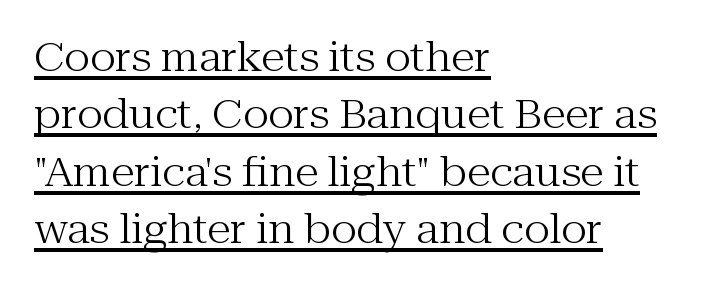
{"serif": "yes", "italic": "no", "bold": "no", "weight": "regular", "width": "normal", "stroke_contrast": "medium", "x_height": "medium", "monospaced": "no", "underline": "yes", "align": "left", "line_spacing": "normal", "line_spacing_ratio": 1.47, "letter_spacing": "normal", "letter_spacing_em": 0.0, "glyph_px": 39}
